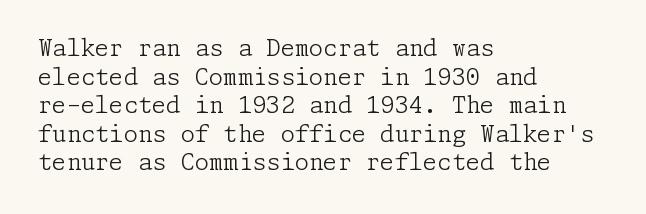
Q: Is the text bold? A: No.
Q: Is the text italic (slanted)? A: No, it is upright.
Q: Is the text underlined? A: No.
Q: How is the paragraph aligned? A: Left-aligned.
Q: Is the spacing between letters normal or unusually wide? A: Normal.
